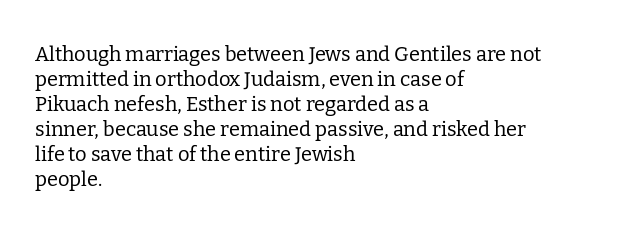
{"italic": "no", "bold": "no", "underline": "no", "align": "left", "line_spacing": "normal", "line_spacing_ratio": 1.25, "letter_spacing": "normal", "letter_spacing_em": 0.0, "glyph_px": 20}
